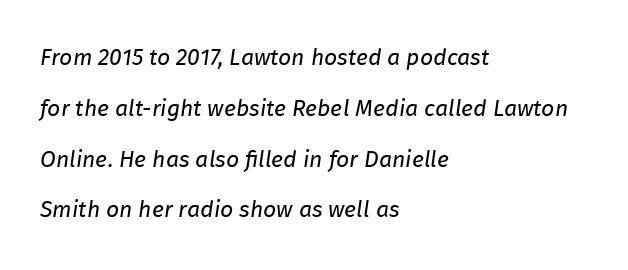
Check the space under the baseline: it is left empty. The characters are drawn with everyday or finer stroke widths. Leftover space on each line is placed entirely after the last word. Vertically, the passage feels expansive, rows floating well apart. Style check: oblique.
